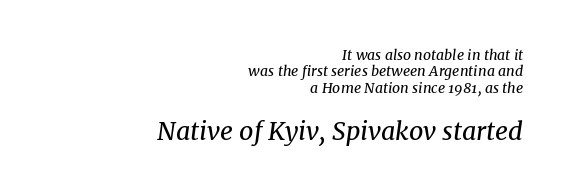
{"italic": "yes", "lean": "right", "slant_degrees": 8, "bold": "no", "underline": "no", "align": "right", "line_spacing_ratio": 1.17, "letter_spacing": "normal", "letter_spacing_em": 0.0, "larger_block": "second", "size_ratio": 1.79, "glyph_px": 25}
